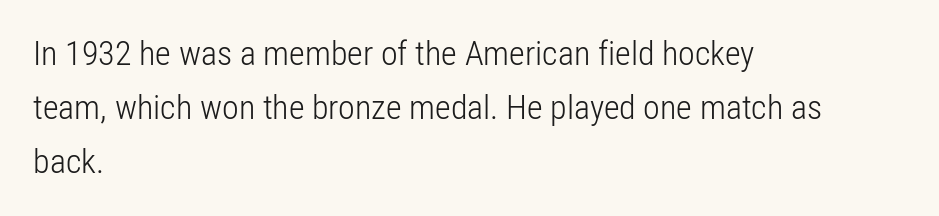
Q: Is the text bold? A: No.
Q: Is the text italic (slanted)? A: No, it is upright.
Q: Is the typeface a serif or a sans-serif typeface? A: Sans-serif.
Q: Is the text underlined? A: No.
Q: How is the paragraph aligned? A: Left-aligned.
Q: Is the spacing between letters normal or unusually wide? A: Normal.
Q: Is the spacing between lines tight, normal or loose? A: Normal.
Q: Width (condensed, normal, or wide)? A: Condensed.
Q: Stroke contrast? A: Low.
Q: x-height? A: Medium.
Q: Monospaced? A: No.
